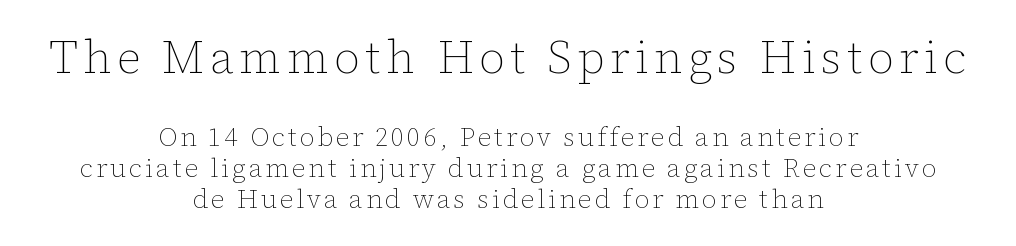
The image shows 46 px thin type, upright; set centered, line spacing 1.2x, not underlined; the first (top) block is 1.77x larger; low stroke contrast and a medium x-height.
